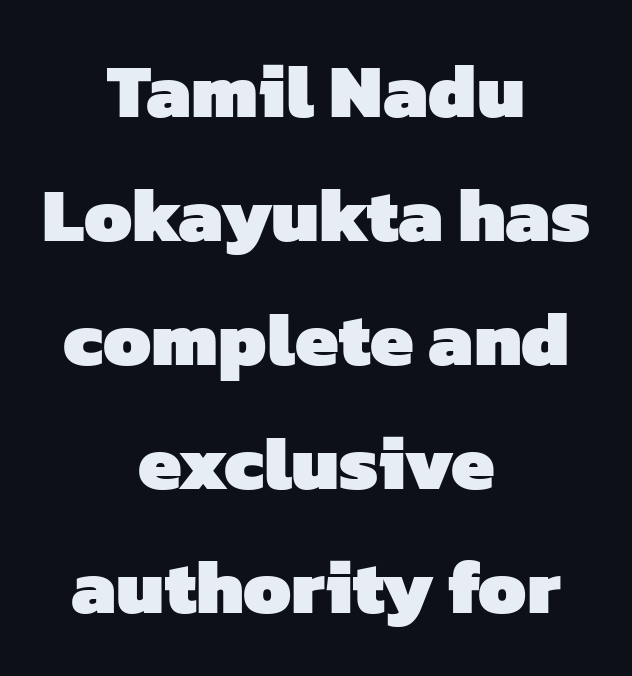
{"serif": "no", "bold": "yes", "weight": "heavy", "width": "normal", "stroke_contrast": "low", "x_height": "medium", "monospaced": "no", "underline": "no", "align": "center", "line_spacing": "normal", "line_spacing_ratio": 1.61, "letter_spacing": "normal", "letter_spacing_em": 0.0, "glyph_px": 77}
